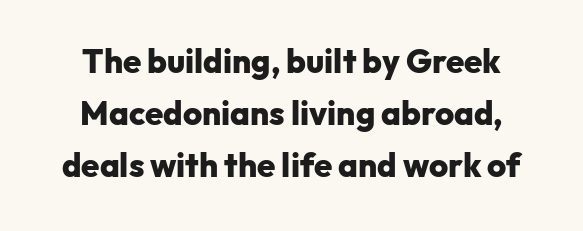
Weight check: bold — yes, fully. Character widths vary here, with narrow letters taking less room than wide ones. The designer left line spacing at the default. Nothing unusual about the tracking: characters are spaced as the font intends.
